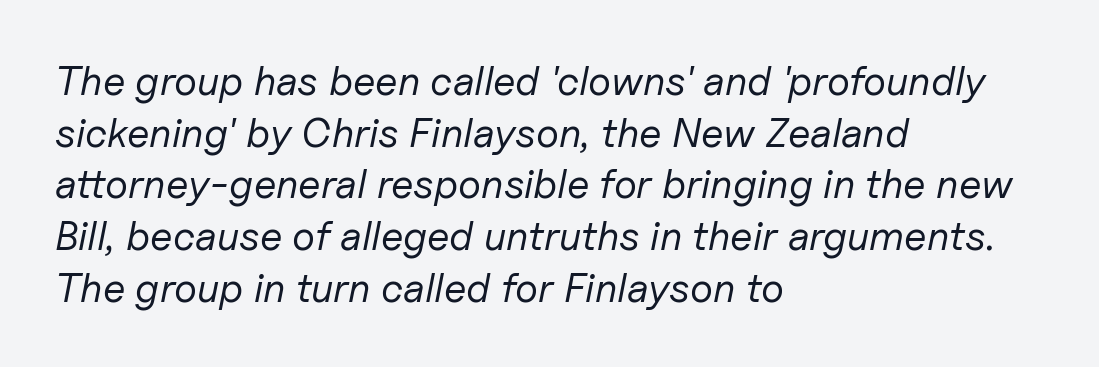
The image shows 41 px regular-weight type, italic (leaning right); set left-aligned, normal line spacing (1.26x), normal letter spacing, not underlined; low stroke contrast and a medium x-height.
